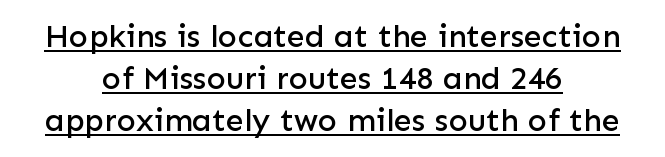
The rendering uses natural spacing where letterforms have individual widths. The lines in this sample share a center point and differ in where they start and stop. Nope, no serifs anywhere on these letters. Notice how descenders clear the ascenders below comfortably — that's standard leading. Posture: straight, roman, zero tilt.
